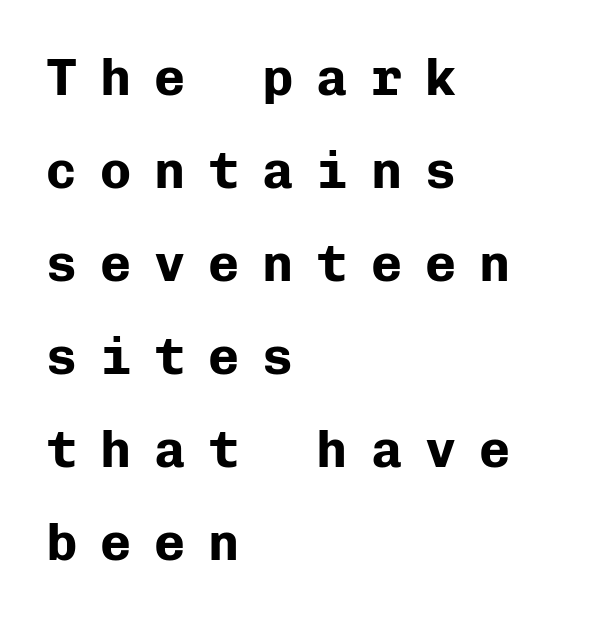
Here the designer chose a console-style face with uniform glyph widths. Here the glyphs are tracked loosely, breaking word shapes into spaced letters. The typography opts for an upright posture over an oblique one. Note: no serifs on the glyphs. Typographic density is high because the face is bold. Horizontal alignment here is leftward, the default for most running prose.
